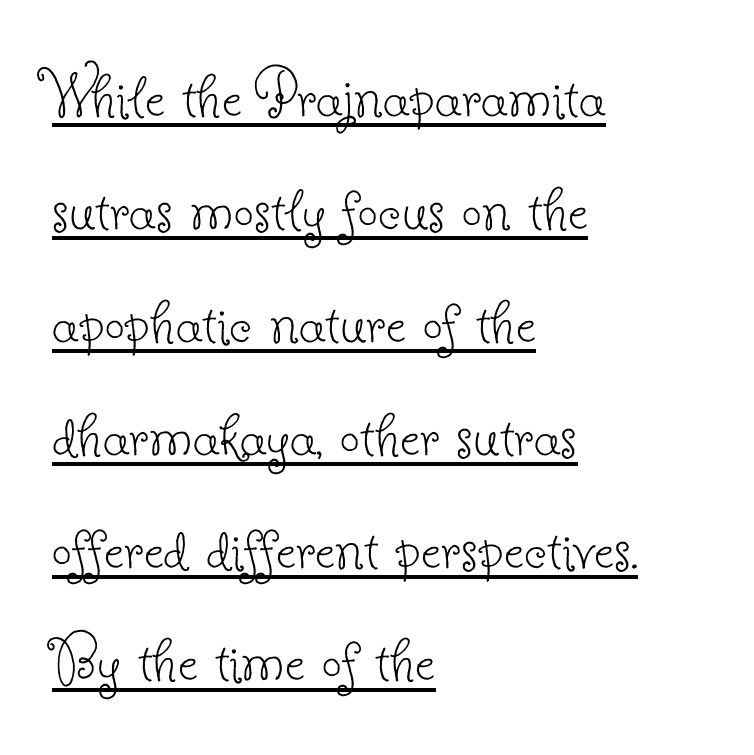
{"serif": "yes", "italic": "no", "bold": "no", "weight": "thin", "width": "normal", "stroke_contrast": "low", "x_height": "small", "monospaced": "no", "underline": "yes", "align": "left", "line_spacing": "normal", "line_spacing_ratio": 1.59, "letter_spacing": "normal", "letter_spacing_em": 0.0, "glyph_px": 71}
